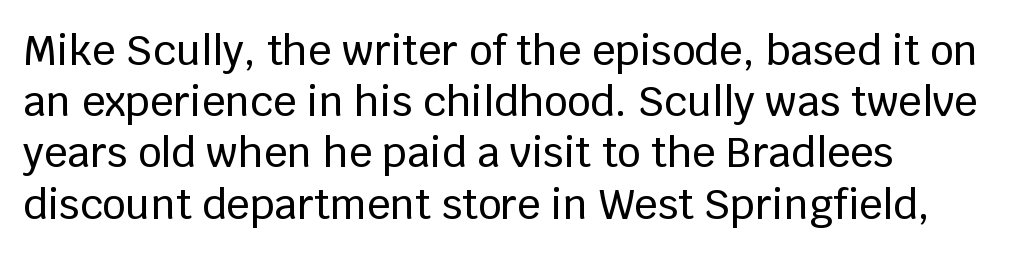
This rendering employs a face without finishing strokes, i.e., a sans-serif. These lines are rendered in a variable-pitch font. Underlining? Definitely not there. The rendering keeps characters at their native spacing.
